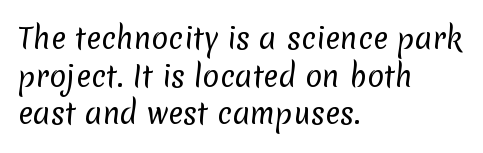
Q: Is the text bold? A: No.
Q: Is the typeface a serif or a sans-serif typeface? A: Sans-serif.
Q: Is the text underlined? A: No.
Q: How is the paragraph aligned? A: Left-aligned.
Q: Is the spacing between letters normal or unusually wide? A: Normal.
Q: Is the spacing between lines tight, normal or loose? A: Normal.
Q: Width (condensed, normal, or wide)? A: Normal.
Q: Stroke contrast? A: Low.
Q: x-height? A: Medium.
Q: Monospaced? A: No.
